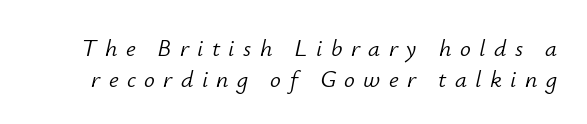
{"italic": "yes", "lean": "right", "slant_degrees": 12, "bold": "no", "underline": "no", "line_spacing": "normal", "line_spacing_ratio": 1.29, "letter_spacing": "wide", "letter_spacing_em": 0.35, "glyph_px": 24}
